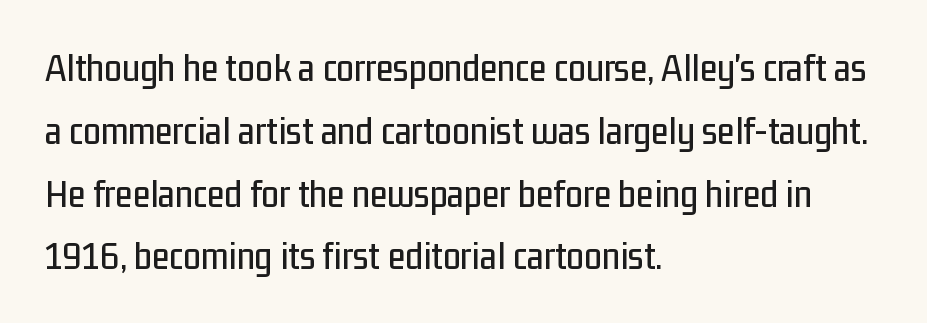
The image shows 40 px condensed sans-serif type, upright; set left-aligned, normal line spacing (1.57x), normal letter spacing, not underlined; low stroke contrast and a medium x-height.
